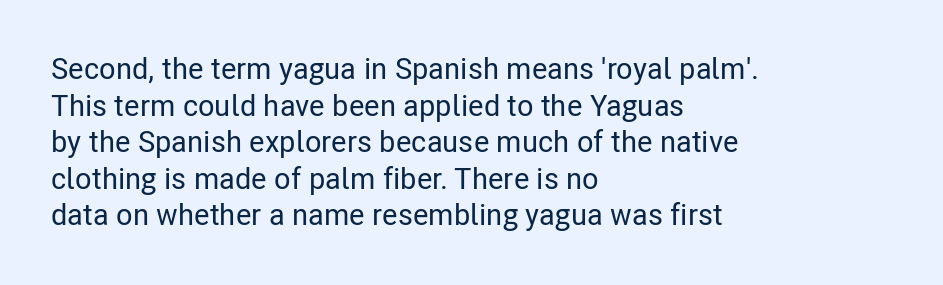
Q: Is the text italic (slanted)? A: No, it is upright.
Q: Is the typeface a serif or a sans-serif typeface? A: Sans-serif.
Q: Is the text underlined? A: No.
Q: How is the paragraph aligned? A: Left-aligned.
Q: Is the spacing between letters normal or unusually wide? A: Normal.
Q: Width (condensed, normal, or wide)? A: Condensed.
Q: Stroke contrast? A: Low.
Q: x-height? A: Medium.
Q: Monospaced? A: No.
